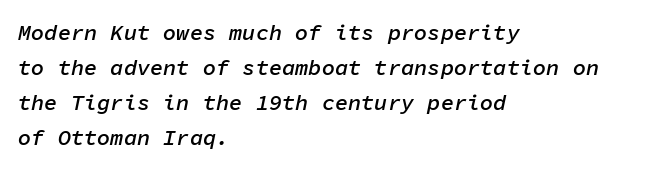
{"italic": "yes", "lean": "right", "slant_degrees": 11, "bold": "semi", "underline": "no", "align": "left", "line_spacing": "normal", "line_spacing_ratio": 1.59, "letter_spacing": "normal", "letter_spacing_em": 0.0, "glyph_px": 22}
